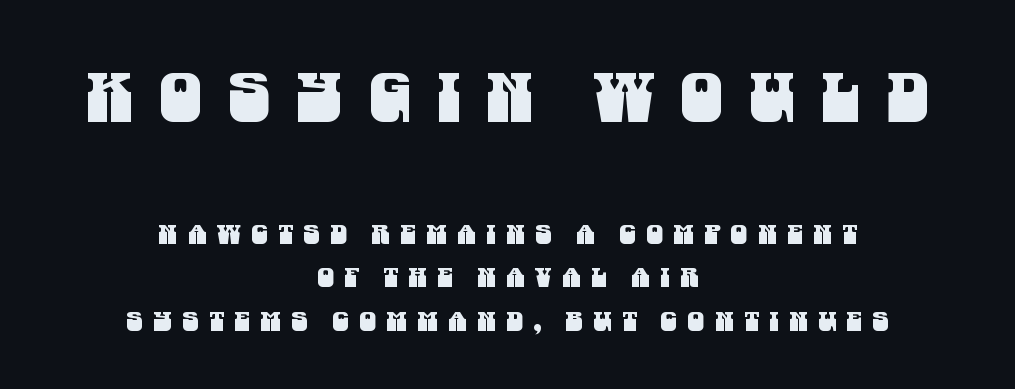
The image shows 68 px condensed sans-serif type; set centered, normal line spacing (1.62x), unusually wide letter spacing (+0.38 em), not underlined; the first (top) block is 2.52x larger; medium stroke contrast and a large x-height.
